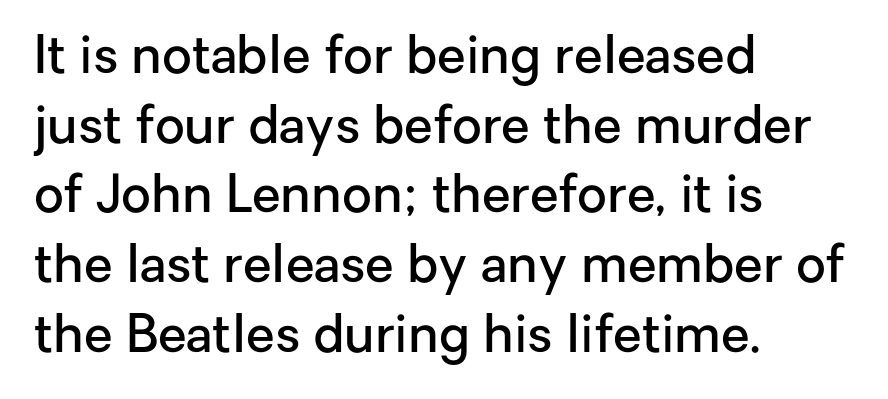
Q: Is the text bold? A: Semi-bold.
Q: Is the text italic (slanted)? A: No, it is upright.
Q: Is the typeface a serif or a sans-serif typeface? A: Sans-serif.
Q: Is the text underlined? A: No.
Q: How is the paragraph aligned? A: Left-aligned.
Q: Is the spacing between letters normal or unusually wide? A: Normal.
Q: Is the spacing between lines tight, normal or loose? A: Normal.
Q: Width (condensed, normal, or wide)? A: Normal.
Q: Stroke contrast? A: Low.
Q: x-height? A: Medium.
Q: Monospaced? A: No.
